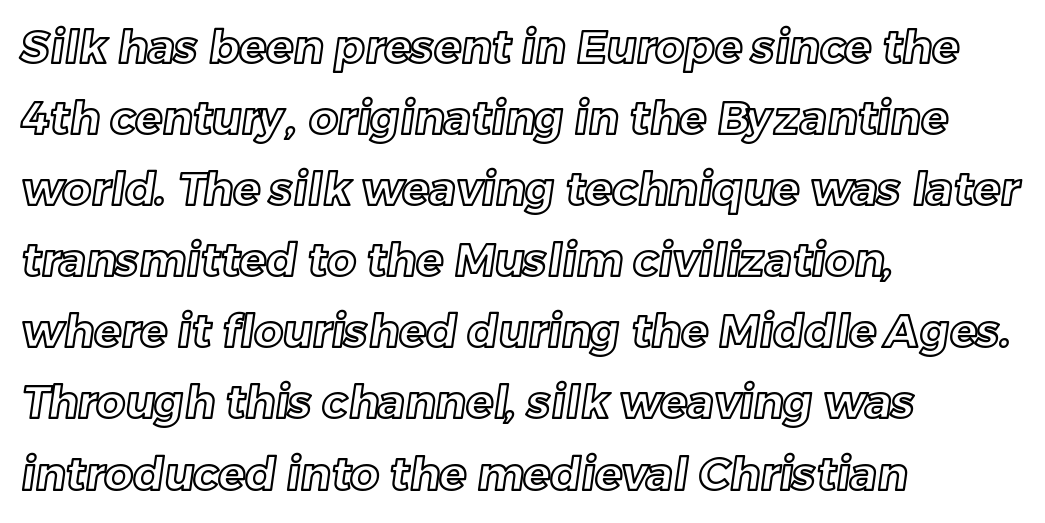
Q: Is the text underlined? A: No.
Q: How is the paragraph aligned? A: Left-aligned.
Q: Is the spacing between letters normal or unusually wide? A: Normal.
Q: Is the spacing between lines tight, normal or loose? A: Normal.
Q: Width (condensed, normal, or wide)? A: Normal.
Q: x-height? A: Medium.
Q: Monospaced? A: No.
